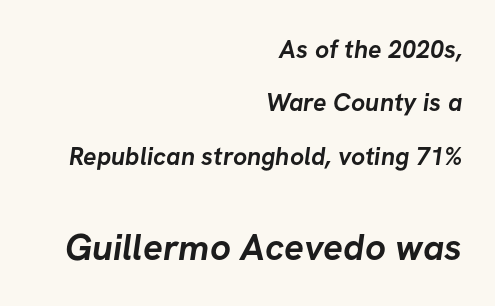
Serif or sans? Sans — the stroke terminals are bare. A great deal of white space separates one row of letters from the next. The string is rendered with underlining switched off. The tracking reads as untouched default to a designer's eye.
